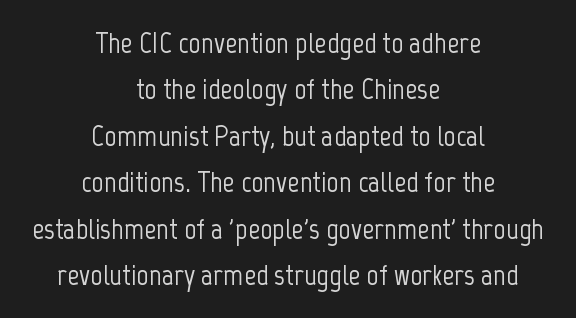
A typesetter would call this leading conventional body-copy spacing. Each line is balanced around a shared central axis. You could call the tracking neutral — neither tight nor loose. Each letter's strokes conclude bluntly, with no projecting serifs. Is this a fixed-width face? No — the glyphs have proportional, varying widths. If you drew a line through each stem, it would be perfectly vertical.
